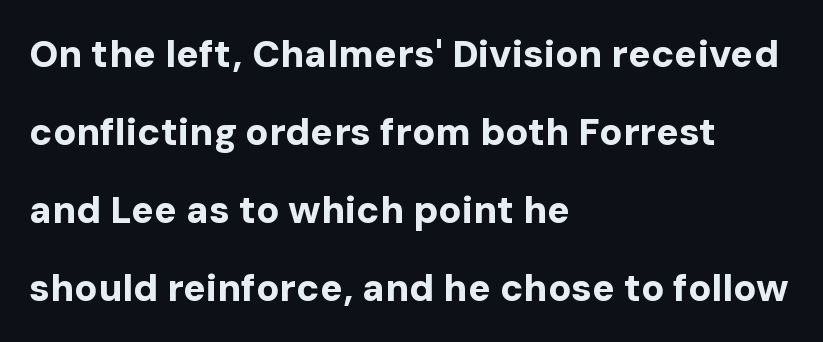
Q: Is the text bold? A: Yes.
Q: Is the text italic (slanted)? A: No, it is upright.
Q: Is the typeface a serif or a sans-serif typeface? A: Sans-serif.
Q: Is the text underlined? A: No.
Q: How is the paragraph aligned? A: Left-aligned.
Q: Is the spacing between letters normal or unusually wide? A: Normal.
Q: Is the spacing between lines tight, normal or loose? A: Loose.
Q: Width (condensed, normal, or wide)? A: Normal.
Q: Stroke contrast? A: Low.
Q: x-height? A: Medium.
Q: Monospaced? A: No.
